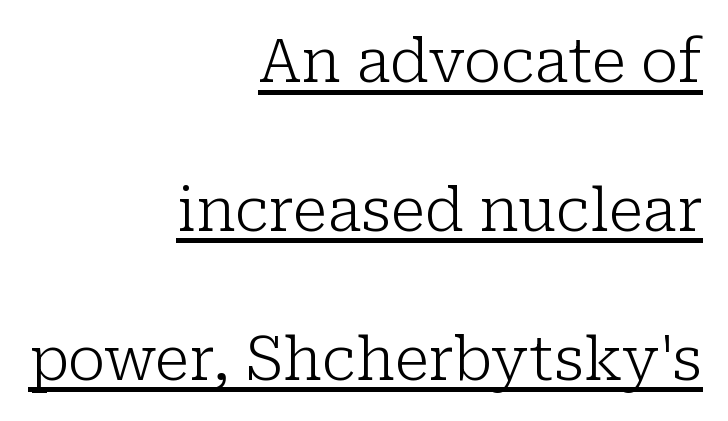
{"serif": "yes", "italic": "no", "bold": "no", "weight": "light", "width": "normal", "stroke_contrast": "low", "x_height": "medium", "monospaced": "no", "underline": "yes", "align": "right", "line_spacing": "loose", "line_spacing_ratio": 2.48, "letter_spacing": "normal", "letter_spacing_em": 0.0, "glyph_px": 60}
